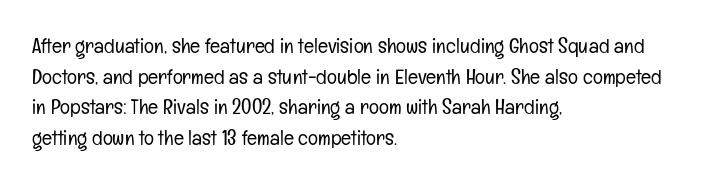
The image shows 21 px text type, upright; set left-aligned, normal line spacing (1.46x), normal letter spacing, not underlined.
